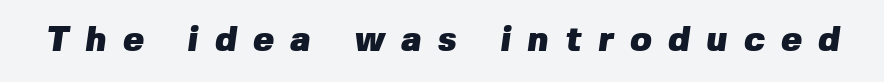
Q: Is the text bold? A: Yes.
Q: Is the typeface a serif or a sans-serif typeface? A: Sans-serif.
Q: Is the text underlined? A: No.
Q: Is the spacing between letters normal or unusually wide? A: Unusually wide.
Q: Width (condensed, normal, or wide)? A: Normal.
Q: Stroke contrast? A: Low.
Q: x-height? A: Medium.
Q: Monospaced? A: No.
